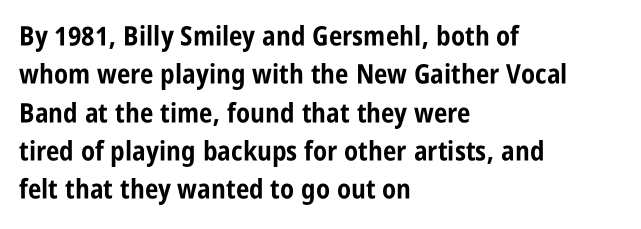
Glyph-to-glyph distance matches everyday printed text. Notice how thick the strokes are: this is what a full bold looks like. A normal amount of white space separates one row of letters from the next. Only glyphs here, with clear space below each row. Vertical strokes here are truly vertical.
